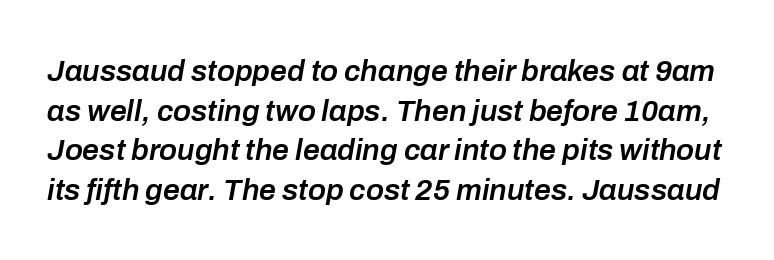
{"italic": "yes", "lean": "right", "slant_degrees": 10, "bold": "semi", "weight": "semibold", "width": "normal", "stroke_contrast": "low", "x_height": "medium", "monospaced": "no", "underline": "no", "line_spacing": "normal", "line_spacing_ratio": 1.32, "letter_spacing": "normal", "letter_spacing_em": 0.0, "glyph_px": 30}
